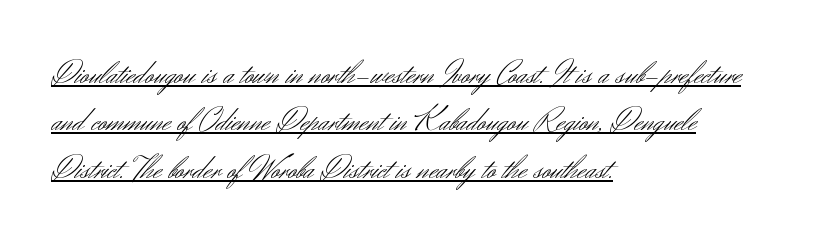
The image shows 34 px light sans-serif type; set left-aligned, normal line spacing (1.39x), normal letter spacing, underlined; medium stroke contrast and a small x-height.
